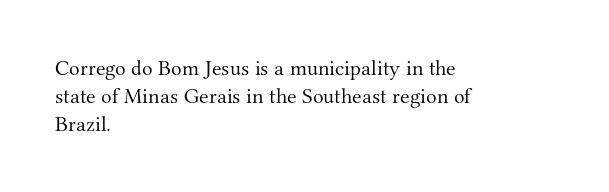
{"italic": "no", "bold": "no", "underline": "no", "align": "left", "line_spacing": "normal", "line_spacing_ratio": 1.27, "letter_spacing": "normal", "letter_spacing_em": 0.0, "glyph_px": 22}
